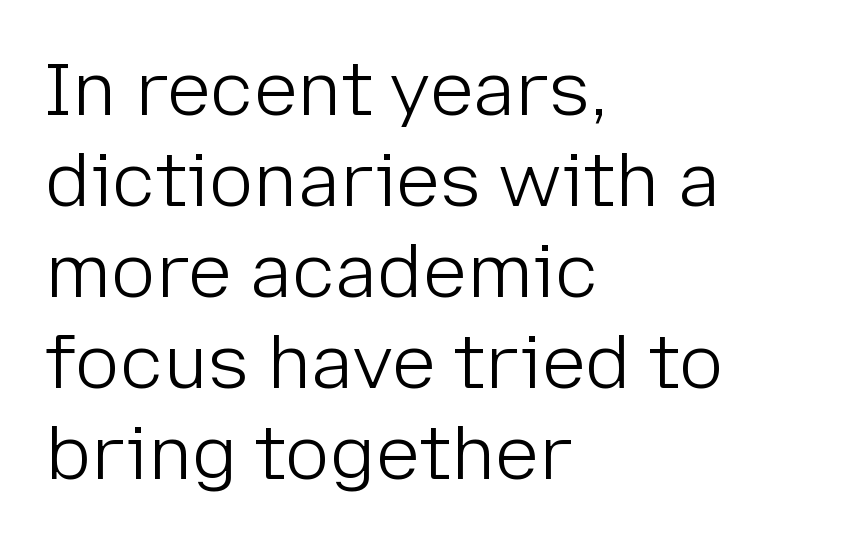
Q: Is the text bold? A: No.
Q: Is the text italic (slanted)? A: No, it is upright.
Q: Is the typeface a serif or a sans-serif typeface? A: Sans-serif.
Q: Is the text underlined? A: No.
Q: How is the paragraph aligned? A: Left-aligned.
Q: Is the spacing between letters normal or unusually wide? A: Normal.
Q: Width (condensed, normal, or wide)? A: Normal.
Q: Stroke contrast? A: Low.
Q: x-height? A: Medium.
Q: Monospaced? A: No.
